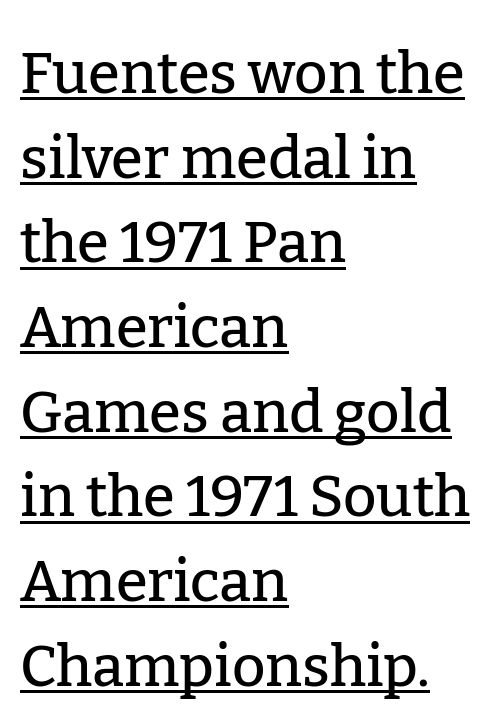
The image shows 58 px serif type, upright; set left-aligned, normal line spacing (1.46x), normal letter spacing, underlined; low stroke contrast and a medium x-height.
